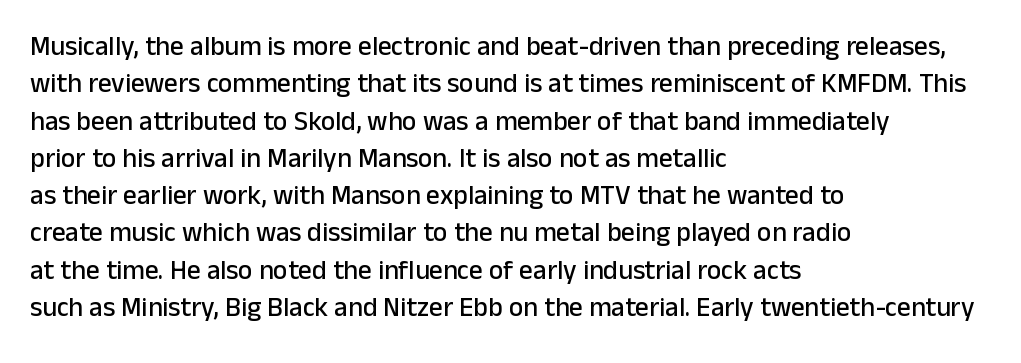
{"italic": "no", "underline": "no", "align": "left", "line_spacing": "normal", "line_spacing_ratio": 1.38, "letter_spacing": "normal", "letter_spacing_em": 0.0, "glyph_px": 27}
